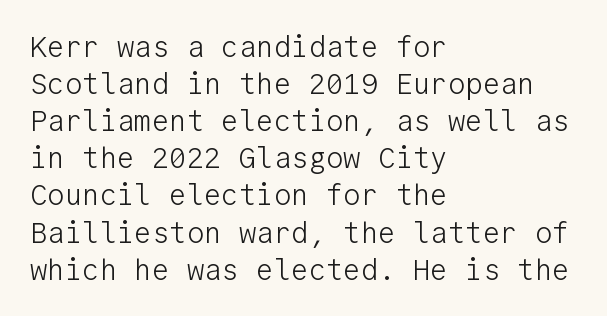
{"serif": "no", "italic": "no", "bold": "no", "weight": "light", "width": "normal", "stroke_contrast": "low", "x_height": "medium", "monospaced": "yes", "underline": "no", "align": "left", "line_spacing": "normal", "line_spacing_ratio": 1.28, "letter_spacing": "normal", "letter_spacing_em": 0.0, "glyph_px": 29}
